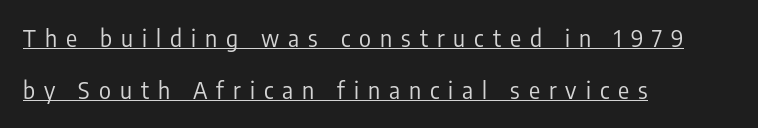
Q: Is the text bold? A: No.
Q: Is the text italic (slanted)? A: No, it is upright.
Q: Is the text underlined? A: Yes.
Q: How is the paragraph aligned? A: Left-aligned.
Q: Is the spacing between letters normal or unusually wide? A: Unusually wide.
Q: Is the spacing between lines tight, normal or loose? A: Loose.
